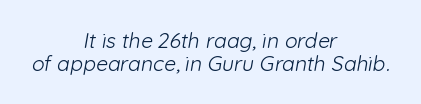
Unmarked baselines from the first word to the last. Nothing heavy about these letters — not bold at all. Leftover space on each line is divided equally before and after the words. The type is set solid horizontally, with unmodified tracking. This block would grow much taller if given ordinary leading; it's compressed now.
